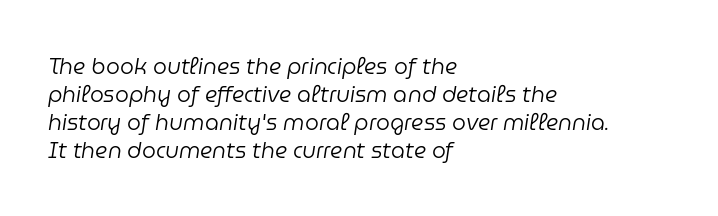
Q: Is the text bold? A: No.
Q: Is the text italic (slanted)? A: Yes, it leans right by about 9 degrees.
Q: Is the text underlined? A: No.
Q: How is the paragraph aligned? A: Left-aligned.
Q: Is the spacing between letters normal or unusually wide? A: Normal.
Q: Is the spacing between lines tight, normal or loose? A: Normal.
